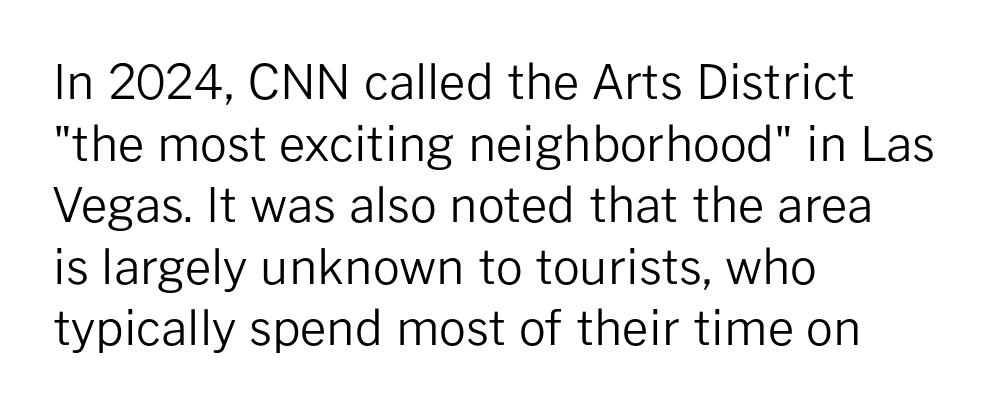
The image shows 47 px regular-weight sans-serif type, upright; set left-aligned, normal line spacing (1.31x), normal letter spacing, not underlined; low stroke contrast and a medium x-height.
